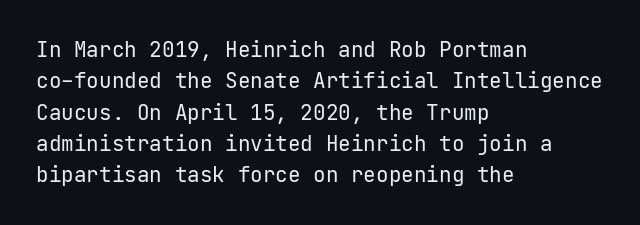
Q: Is the text bold? A: No.
Q: Is the text italic (slanted)? A: No, it is upright.
Q: Is the text underlined? A: No.
Q: How is the paragraph aligned? A: Left-aligned.
Q: Is the spacing between letters normal or unusually wide? A: Normal.
Q: Is the spacing between lines tight, normal or loose? A: Normal.
